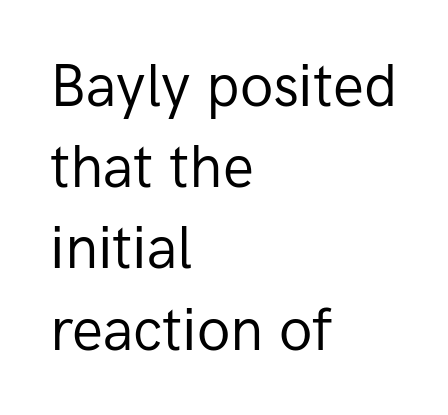
{"serif": "no", "italic": "no", "bold": "no", "weight": "regular", "width": "normal", "stroke_contrast": "low", "x_height": "medium", "monospaced": "no", "underline": "no", "align": "left", "line_spacing": "normal", "line_spacing_ratio": 1.4, "letter_spacing": "normal", "letter_spacing_em": 0.0, "glyph_px": 58}
